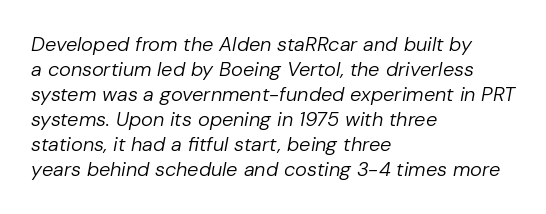
The leading is moderate, giving the passage an even texture. The foot of each line stays bare and open. Quick note: italic. The compositor pushed each line to the left boundary. How are the letters spaced? Ordinarily, with no added tracking. Think standard paragraph weight, or any step lighter than that.
